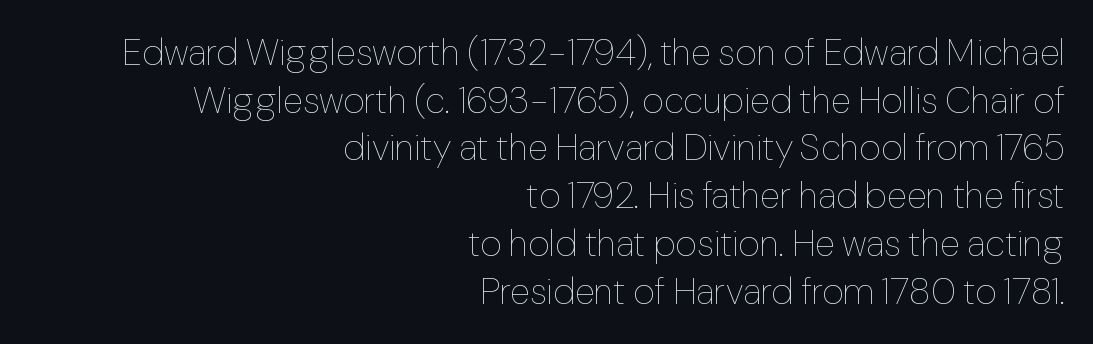
Q: Is the text bold? A: No.
Q: Is the text italic (slanted)? A: No, it is upright.
Q: Is the text underlined? A: No.
Q: How is the paragraph aligned? A: Right-aligned.
Q: Is the spacing between letters normal or unusually wide? A: Normal.
Q: Is the spacing between lines tight, normal or loose? A: Normal.
Q: Width (condensed, normal, or wide)? A: Normal.
Q: Stroke contrast? A: Low.
Q: x-height? A: Medium.
Q: Monospaced? A: No.
